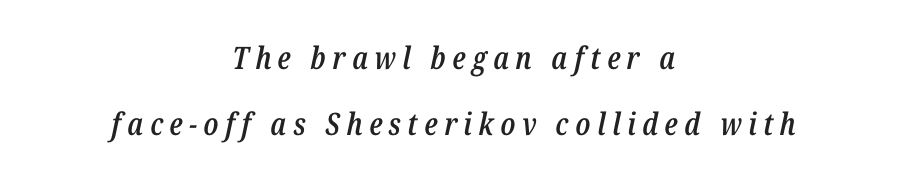
Q: Is the text bold? A: Semi-bold.
Q: Is the text italic (slanted)? A: Yes, it leans right by about 12 degrees.
Q: Is the text underlined? A: No.
Q: How is the paragraph aligned? A: Centered.
Q: Is the spacing between letters normal or unusually wide? A: Unusually wide.
Q: Is the spacing between lines tight, normal or loose? A: Loose.
Q: Width (condensed, normal, or wide)? A: Condensed.
Q: Stroke contrast? A: Low.
Q: x-height? A: Medium.
Q: Monospaced? A: No.
